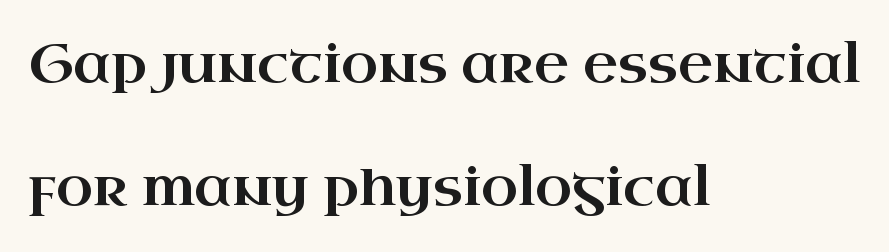
{"serif": "yes", "italic": "no", "width": "wide", "stroke_contrast": "high", "x_height": "small", "monospaced": "no", "underline": "no", "align": "left", "line_spacing": "loose", "line_spacing_ratio": 2.28, "letter_spacing": "normal", "letter_spacing_em": 0.0, "glyph_px": 54}
